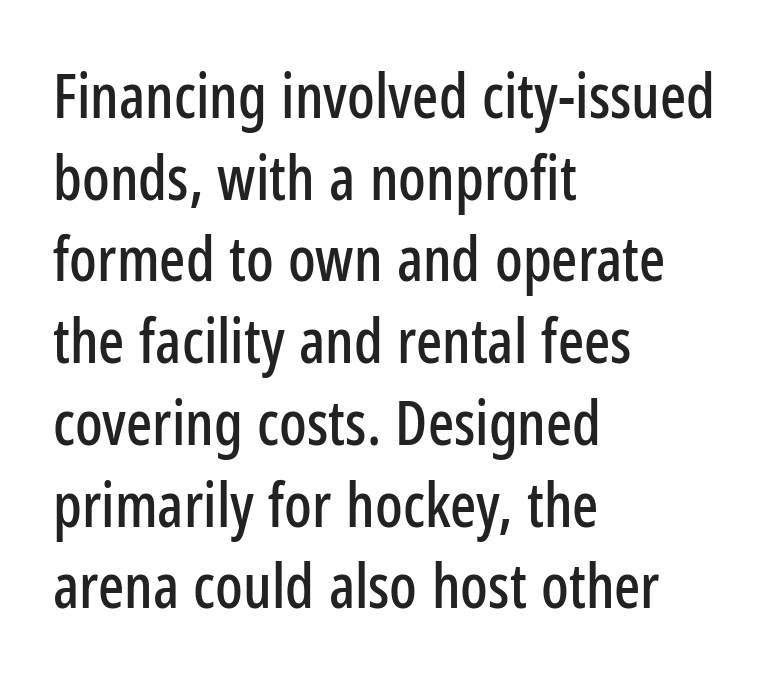
{"serif": "no", "italic": "no", "width": "condensed", "stroke_contrast": "low", "x_height": "medium", "monospaced": "no", "underline": "no", "align": "left", "line_spacing": "normal", "line_spacing_ratio": 1.34, "letter_spacing": "normal", "letter_spacing_em": 0.0, "glyph_px": 61}
